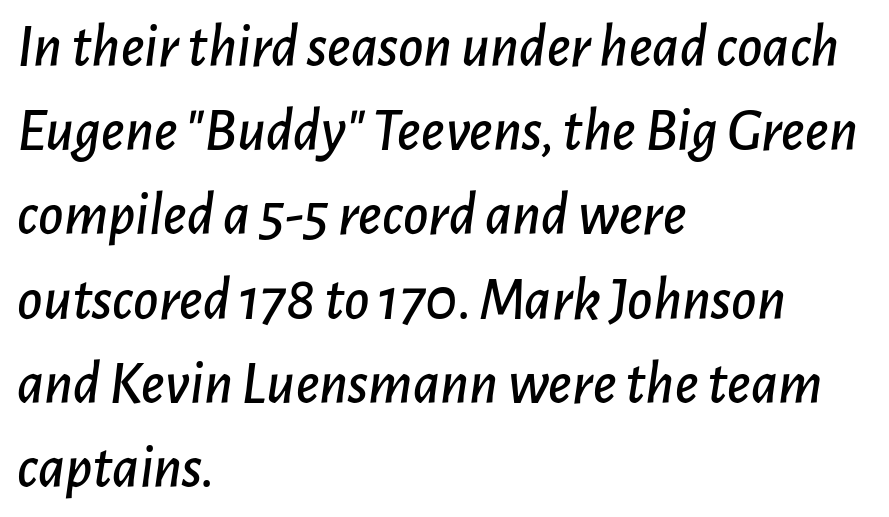
The image shows 61 px text type, italic (leaning right); set left-aligned, normal line spacing (1.38x), normal letter spacing, not underlined; low stroke contrast and a medium x-height.
